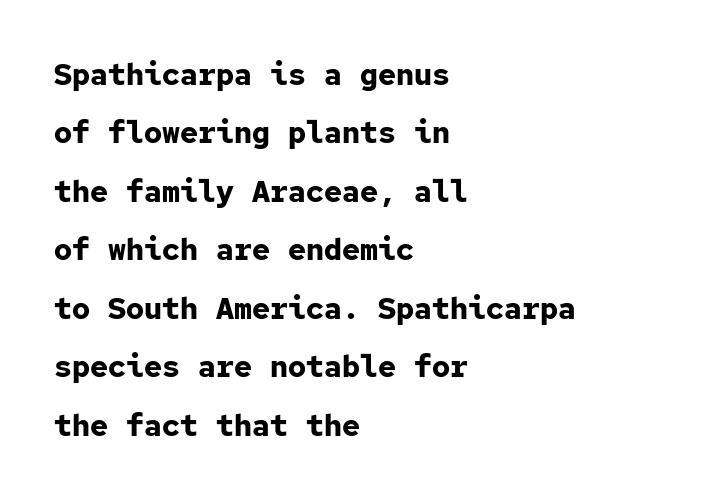
The image shows 30 px bold sans-serif type, upright, monospaced; set left-aligned, loose line spacing (1.95x), normal letter spacing, not underlined; low stroke contrast and a medium x-height.
